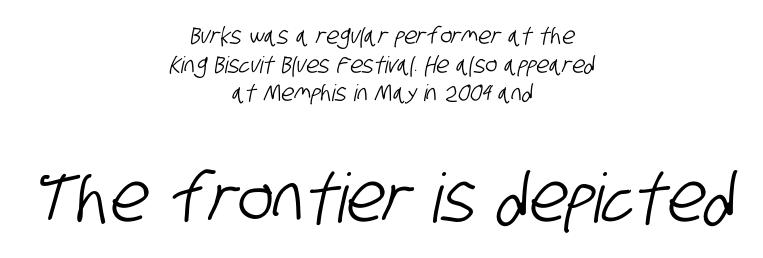
{"serif": "no", "width": "condensed", "stroke_contrast": "low", "x_height": "large", "monospaced": "no", "underline": "no", "align": "center", "line_spacing": "normal", "line_spacing_ratio": 1.25, "letter_spacing": "normal", "letter_spacing_em": 0.0, "larger_block": "second", "size_ratio": 2.96, "glyph_px": 68}
